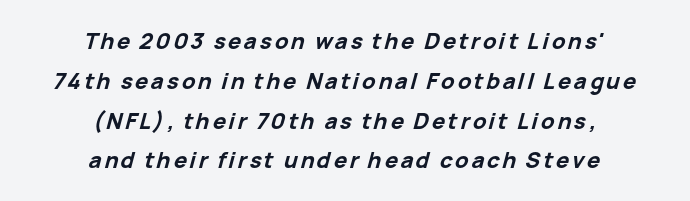
{"italic": "yes", "lean": "right", "slant_degrees": 15, "bold": "yes", "underline": "no", "align": "center", "line_spacing_ratio": 1.81, "glyph_px": 22}
